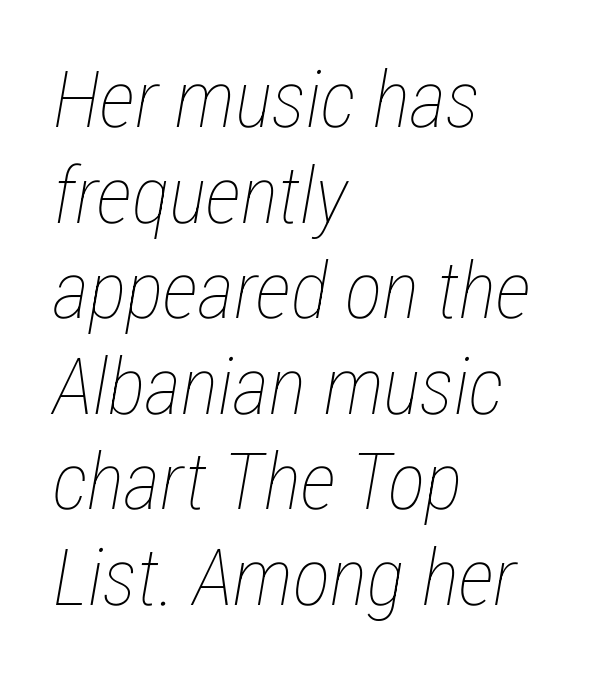
Q: Is the text bold? A: No.
Q: Is the text italic (slanted)? A: Yes, it leans right by about 12 degrees.
Q: Is the text underlined? A: No.
Q: How is the paragraph aligned? A: Left-aligned.
Q: Is the spacing between letters normal or unusually wide? A: Normal.
Q: Width (condensed, normal, or wide)? A: Condensed.
Q: Stroke contrast? A: Low.
Q: x-height? A: Medium.
Q: Monospaced? A: No.
